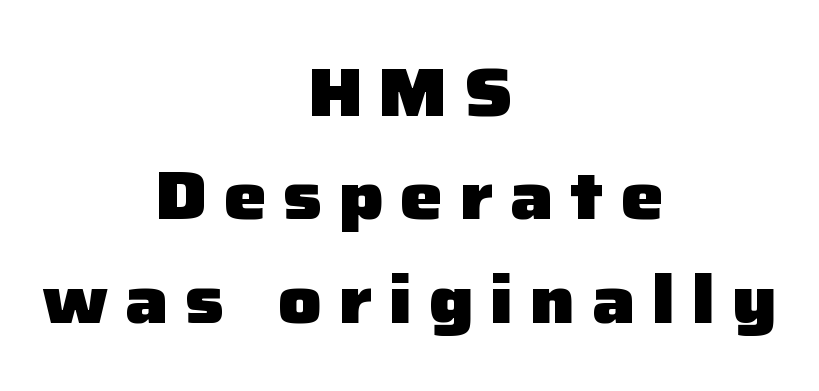
{"serif": "no", "italic": "no", "bold": "yes", "weight": "heavy", "width": "normal", "stroke_contrast": "low", "x_height": "medium", "monospaced": "no", "underline": "no", "align": "center", "line_spacing": "normal", "line_spacing_ratio": 1.52, "letter_spacing": "wide", "letter_spacing_em": 0.24, "glyph_px": 68}
